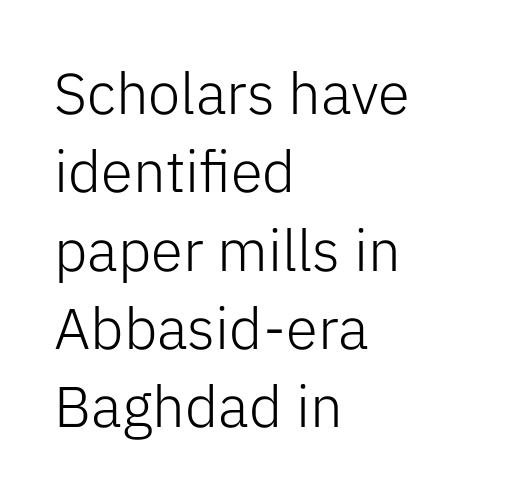
Spacing verdict: proportional, widths tailored to each character. Unbolded letterforms with no extra heft. The line texture is even and compact thanks to regular tracking. Each line starts at the same left margin while the right side varies.
